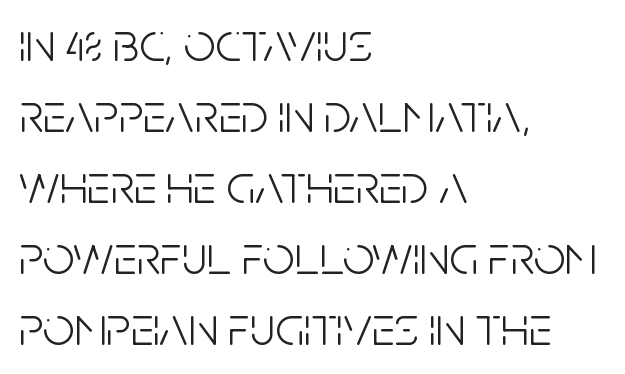
Q: Is the text bold? A: No.
Q: Is the text italic (slanted)? A: No, it is upright.
Q: Is the typeface a serif or a sans-serif typeface? A: Sans-serif.
Q: Is the text underlined? A: No.
Q: How is the paragraph aligned? A: Left-aligned.
Q: Is the spacing between letters normal or unusually wide? A: Normal.
Q: Is the spacing between lines tight, normal or loose? A: Normal.
Q: Width (condensed, normal, or wide)? A: Condensed.
Q: Stroke contrast? A: Low.
Q: x-height? A: Large.
Q: Monospaced? A: No.
